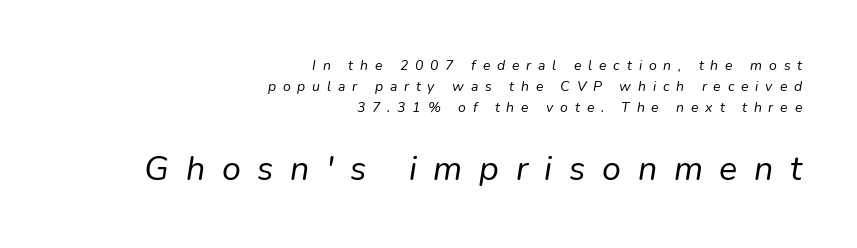
Looks like regular typesetting: each glyph gets only the width it needs. Larger block? The one below; the one above is distinctly smaller. There is plenty of visible air inserted between adjacent glyphs. No heavy texture on the line: the type isn't bold. One glance says typical: line gaps are just what's usual. Check the space under the baseline: it is left empty.
